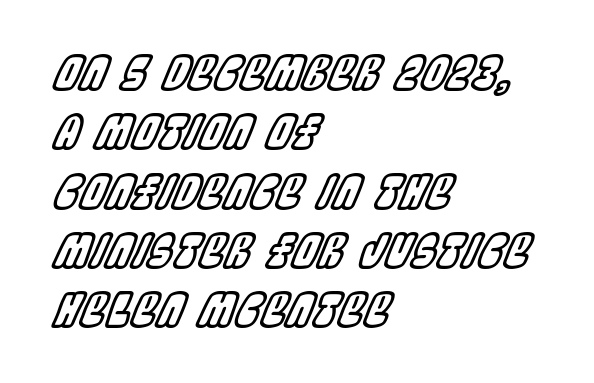
Tall strokes in this sample are angled rather than plumb. Successive baselines arrive at the customary interval. Is this a fixed-width face? No — the glyphs have proportional, varying widths. Left-aligned paragraph, ragged on the right. Has an underline been added? It has not. This sample uses plain, unmodified letter spacing.
